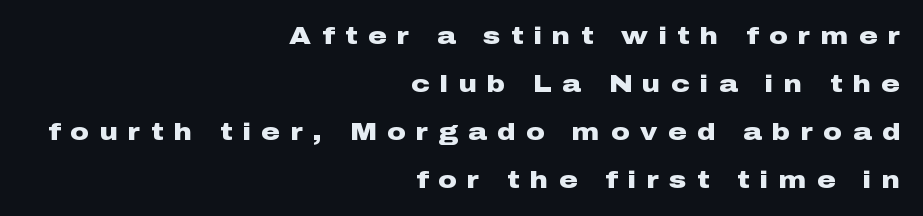
Q: Is the text bold? A: Yes.
Q: Is the text italic (slanted)? A: No, it is upright.
Q: Is the text underlined? A: No.
Q: How is the paragraph aligned? A: Right-aligned.
Q: Is the spacing between letters normal or unusually wide? A: Unusually wide.
Q: Is the spacing between lines tight, normal or loose? A: Loose.
